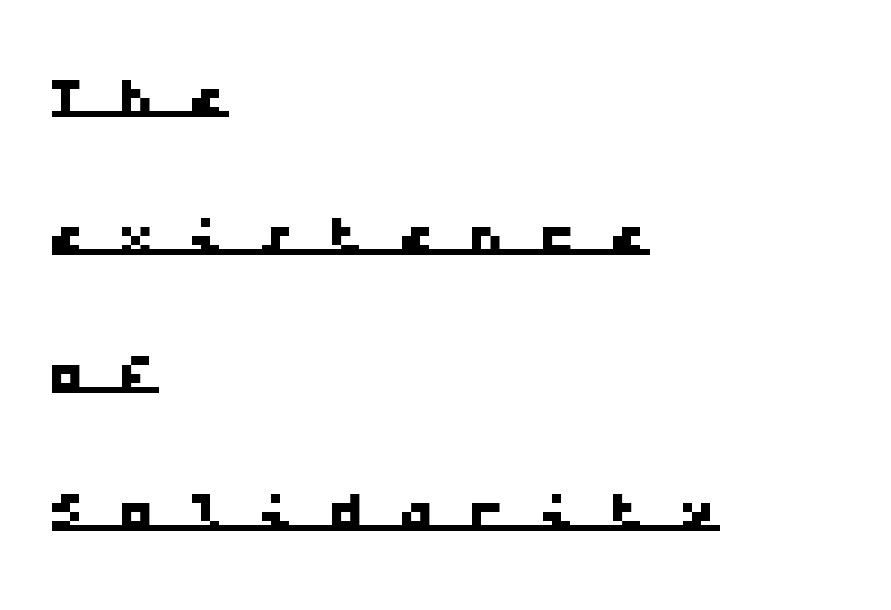
The image shows 73 px wide sans-serif type, monospaced; set left-aligned, line spacing 1.89x, unusually wide letter spacing (+0.46 em), underlined; low stroke contrast and a medium x-height.
